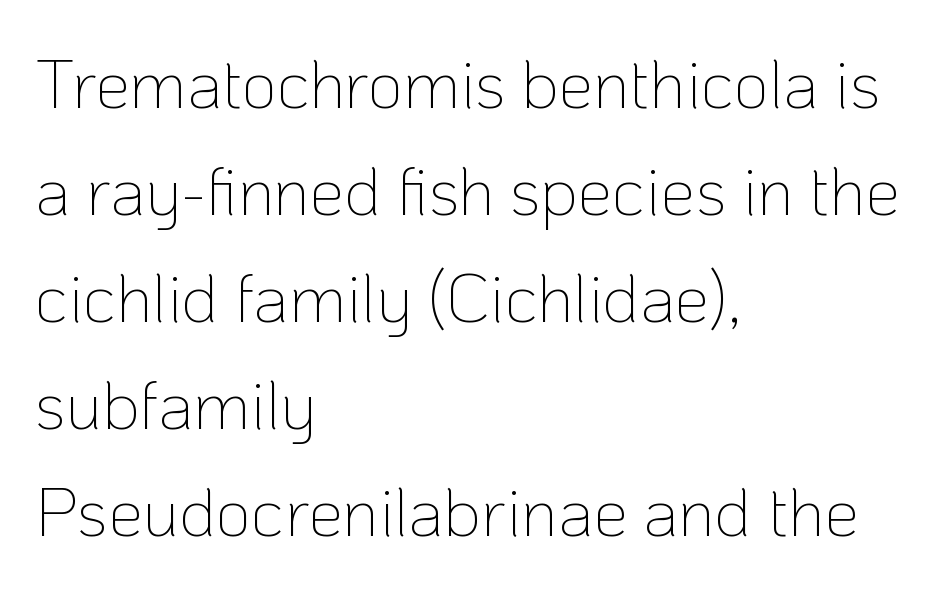
The image shows 69 px thin sans-serif type, upright; set left-aligned, normal line spacing (1.55x), normal letter spacing, not underlined; low stroke contrast and a medium x-height.
